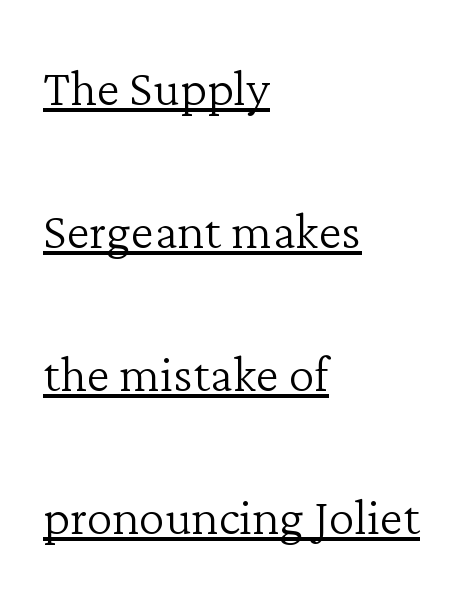
The image shows 65 px light serif type, upright; set left-aligned, loose line spacing (2.2x), normal letter spacing, underlined; low stroke contrast and a medium x-height.
